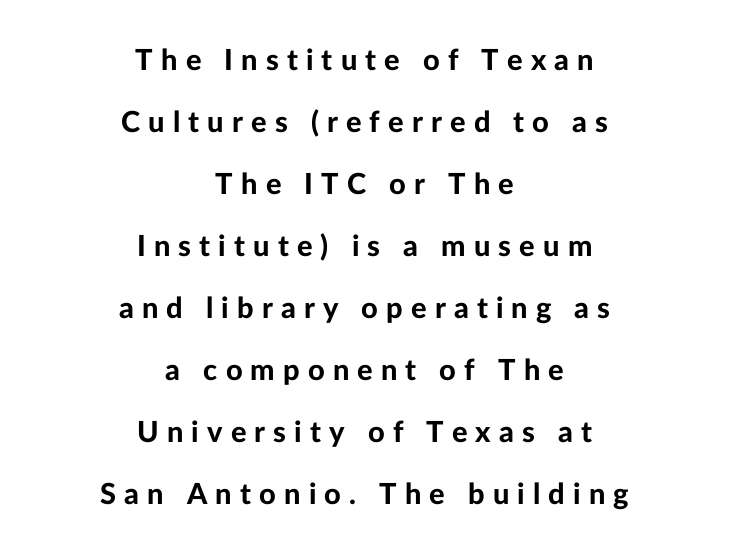
Q: Is the text bold? A: Yes.
Q: Is the text italic (slanted)? A: No, it is upright.
Q: Is the typeface a serif or a sans-serif typeface? A: Sans-serif.
Q: Is the text underlined? A: No.
Q: How is the paragraph aligned? A: Centered.
Q: Is the spacing between letters normal or unusually wide? A: Unusually wide.
Q: Is the spacing between lines tight, normal or loose? A: Loose.
Q: Width (condensed, normal, or wide)? A: Normal.
Q: Stroke contrast? A: Low.
Q: x-height? A: Medium.
Q: Monospaced? A: No.
